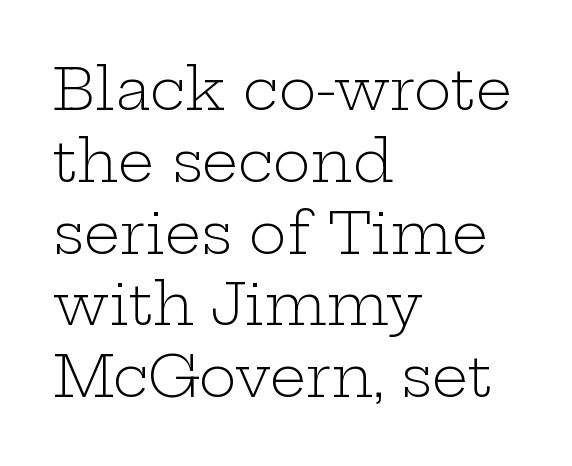
Tall strokes in this sample are plumb rather than angled. All the whitespace from short lines collects on the right. Look at the bottom of the vertical strokes: they flare into serifs here. The face used here is proportionally spaced, like ordinary book or web type.
